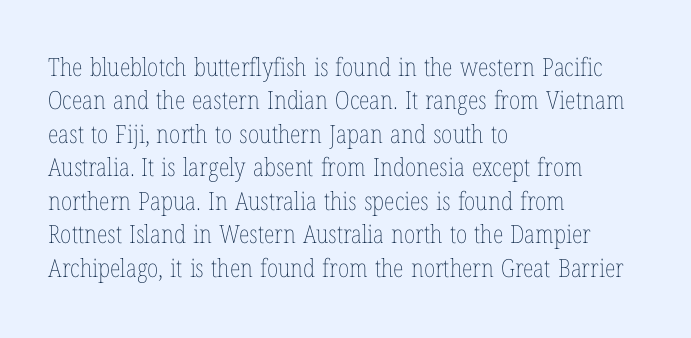
{"italic": "no", "bold": "no", "underline": "no", "align": "left", "line_spacing": "normal", "line_spacing_ratio": 1.34, "letter_spacing": "normal", "letter_spacing_em": 0.0, "glyph_px": 25}
